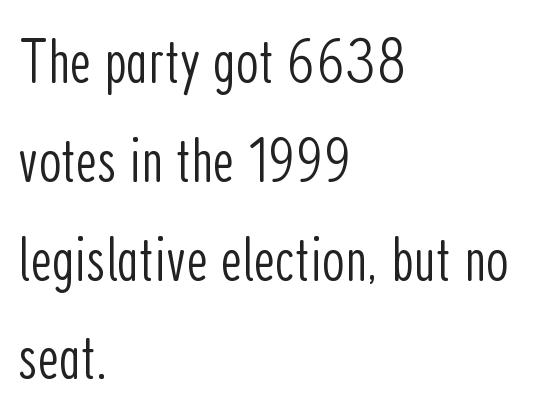
Q: Is the text bold? A: No.
Q: Is the text italic (slanted)? A: No, it is upright.
Q: Is the typeface a serif or a sans-serif typeface? A: Sans-serif.
Q: Is the text underlined? A: No.
Q: How is the paragraph aligned? A: Left-aligned.
Q: Is the spacing between letters normal or unusually wide? A: Normal.
Q: Is the spacing between lines tight, normal or loose? A: Normal.
Q: Width (condensed, normal, or wide)? A: Condensed.
Q: Stroke contrast? A: Low.
Q: x-height? A: Medium.
Q: Monospaced? A: No.
